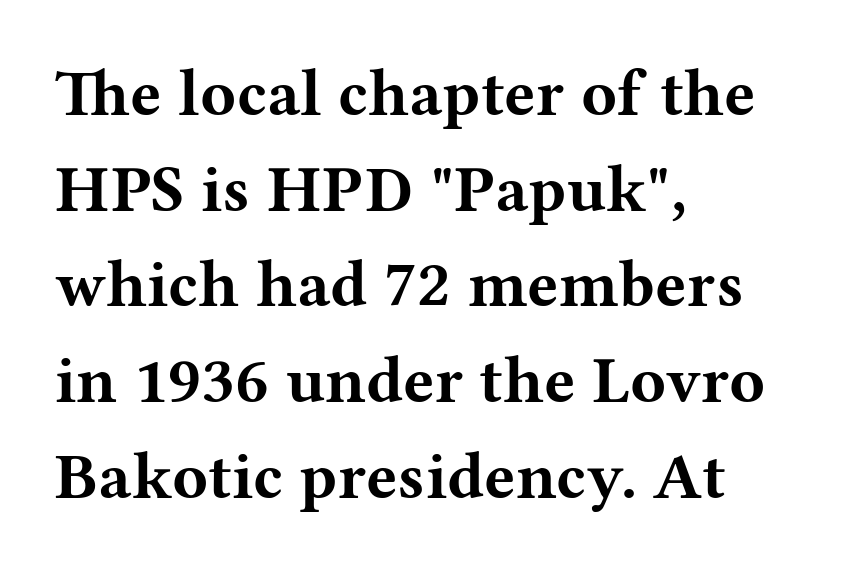
The area under the type is left untouched. Type style note: has serifs. Every row of glyphs begins at an identical x-position on the left. The passage shown is emphatically bold. The letters stand straight up with perfectly vertical stems. The space between consecutive lines is moderate.
